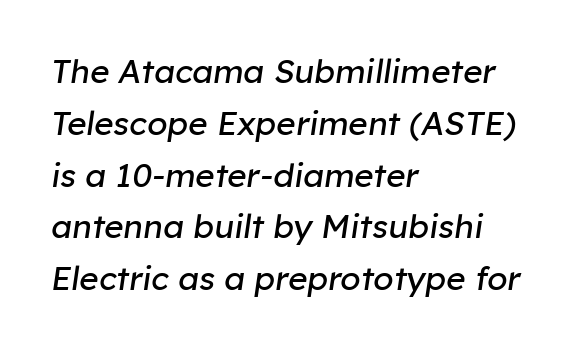
Compared with ordinary roman type, these characters are visibly tilted. Spacing between characters is what you'd get straight out of the box. Normally led — the rows are evenly, conventionally spaced. The baseline area is clear.
